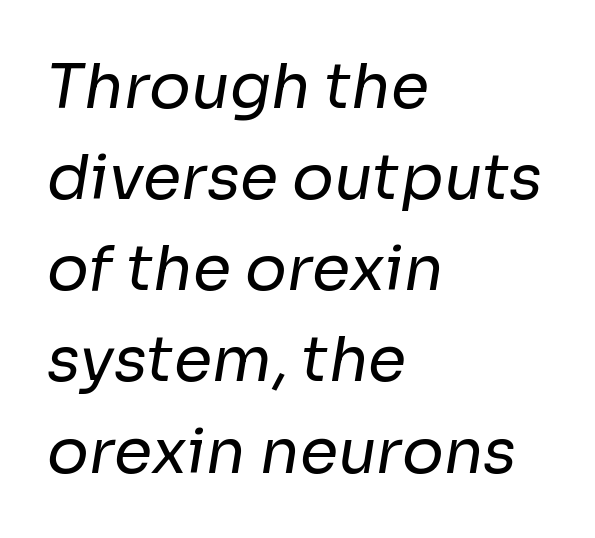
Is this a fixed-width face? No — the glyphs have proportional, varying widths. This rendering employs a face without finishing strokes, i.e., a sans-serif. A student would call this left alignment; a typographer would say flush left, rag right. Here the glyphs are tracked normally, forming tight word shapes.
